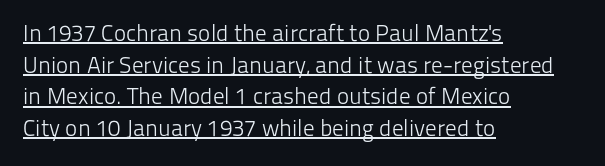
Q: Is the text bold? A: No.
Q: Is the text italic (slanted)? A: No, it is upright.
Q: Is the text underlined? A: Yes.
Q: How is the paragraph aligned? A: Left-aligned.
Q: Is the spacing between letters normal or unusually wide? A: Normal.
Q: Is the spacing between lines tight, normal or loose? A: Normal.
